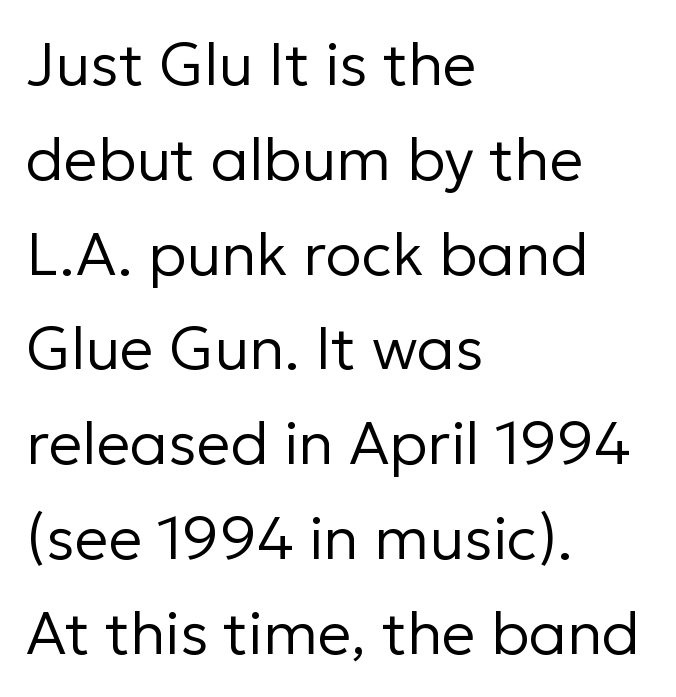
{"serif": "no", "italic": "no", "bold": "no", "weight": "regular", "width": "normal", "stroke_contrast": "low", "x_height": "medium", "monospaced": "no", "underline": "no", "align": "left", "line_spacing": "normal", "line_spacing_ratio": 1.58, "letter_spacing": "normal", "letter_spacing_em": 0.0, "glyph_px": 60}
